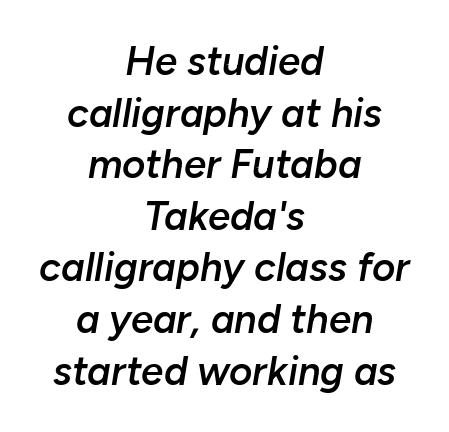
Words appear dense and cohesive because spacing is normal. The strokes are fattened partway — semibold, not bold. In terms of leading, this rendering sits right in the middle. When letters slant like this, we call the style italic. Is this a fixed-width face? No — the glyphs have proportional, varying widths. The lines in this sample share a center point and differ in where they start and stop.
